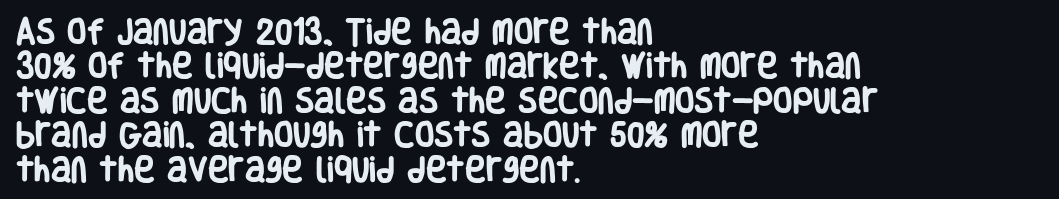
The image shows 28 px heavy, condensed sans-serif type, upright; set left-aligned, line spacing 1.23x, normal letter spacing, not underlined; low stroke contrast and a large x-height.
